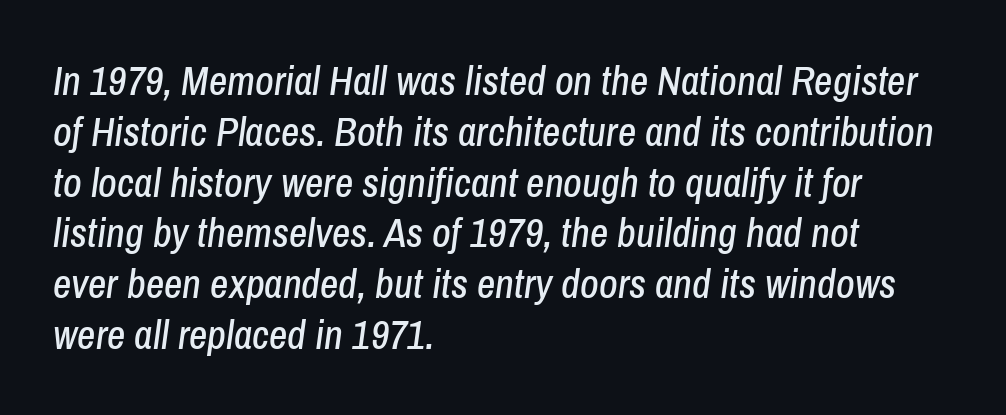
Q: Is the text italic (slanted)? A: Yes, it leans right by about 8 degrees.
Q: Is the text underlined? A: No.
Q: How is the paragraph aligned? A: Left-aligned.
Q: Is the spacing between letters normal or unusually wide? A: Normal.
Q: Is the spacing between lines tight, normal or loose? A: Normal.
Q: Width (condensed, normal, or wide)? A: Condensed.
Q: Stroke contrast? A: Low.
Q: x-height? A: Medium.
Q: Monospaced? A: No.
